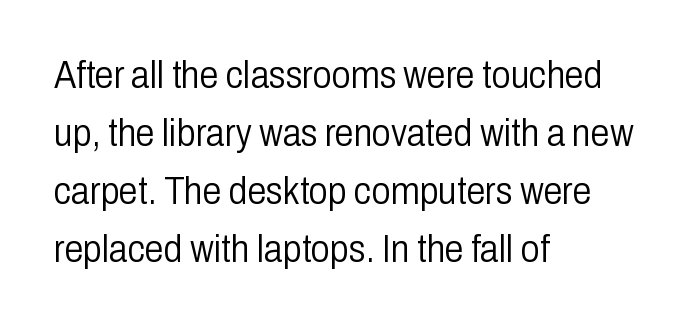
Italic: no, the glyphs are upright roman. What's the leading like? Ordinary, nothing unusual. Character widths vary here, with narrow letters taking less room than wide ones. Underline: absent.
